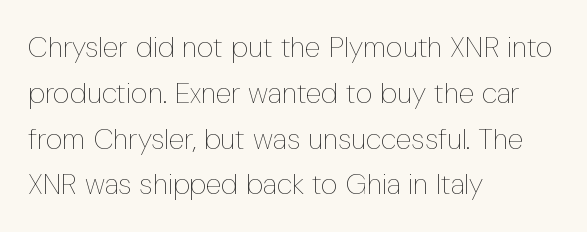
Letters have the restrained weight of plain body copy at most. The typesetter chose a ragged-right arrangement here. This rendering features lettering with no underline. You can tell it's not italic because the verticals are truly vertical.
